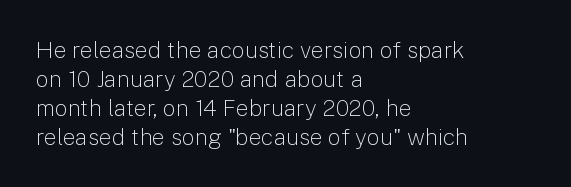
A typesetter would call this zero additional tracking. If you drew a line through each stem, it would be perfectly vertical. This block has exactly the height ordinary leading produces. Teacher's note: observe the even left margin — that is flush-left alignment. The area under the type is left untouched. This is not heavy type; no bold has been used.
